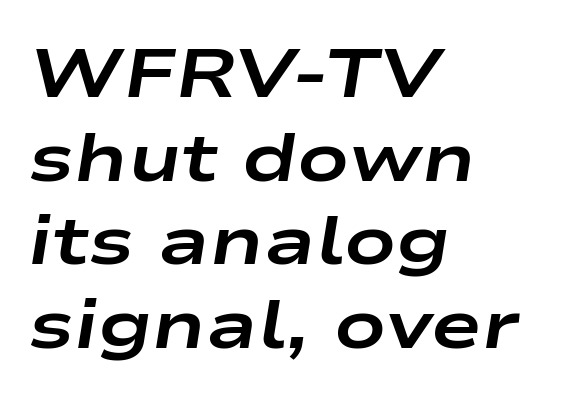
Typesetter's note: full bold, strokes at maximum text heaviness. The rendering keeps characters at their native spacing. These lines stack with their left ends in a neat column. It's the slanting kind of type. Note the varied advance widths — an 'i' is clearly narrower than an 'm'. Descender tails drop into unmarked territory.
